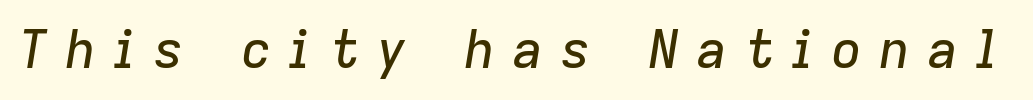
Q: Is the text italic (slanted)? A: Yes, it leans right by about 9 degrees.
Q: Is the text underlined? A: No.
Q: Is the spacing between letters normal or unusually wide? A: Unusually wide.
Q: Width (condensed, normal, or wide)? A: Normal.
Q: Stroke contrast? A: Low.
Q: x-height? A: Medium.
Q: Monospaced? A: No.
